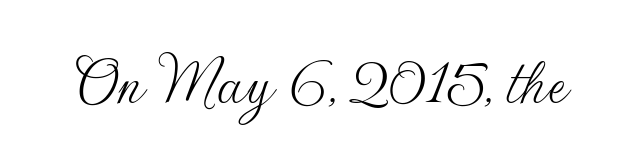
The image shows 72 px thin sans-serif type; set normal letter spacing, not underlined; low stroke contrast and a small x-height.
